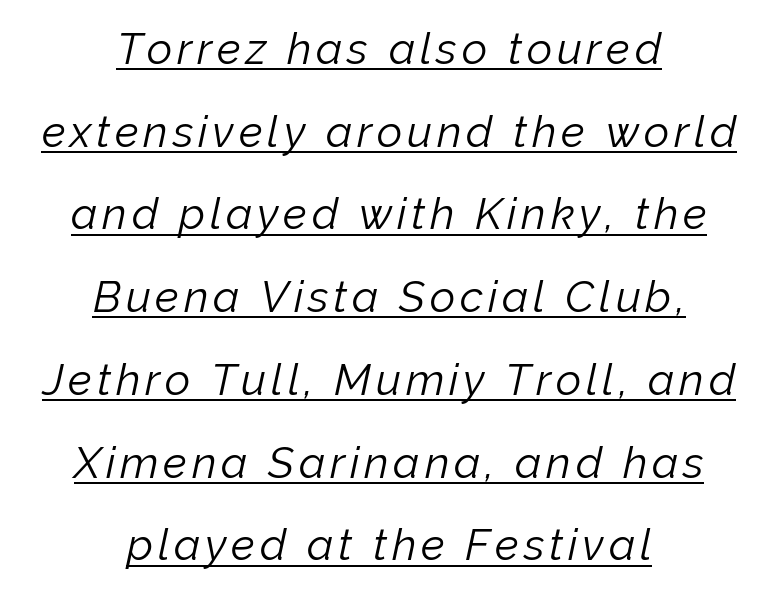
Q: Is the text bold? A: No.
Q: Is the text italic (slanted)? A: Yes, it leans right by about 12 degrees.
Q: Is the text underlined? A: Yes.
Q: How is the paragraph aligned? A: Centered.
Q: Width (condensed, normal, or wide)? A: Normal.
Q: Stroke contrast? A: Low.
Q: x-height? A: Medium.
Q: Monospaced? A: No.
